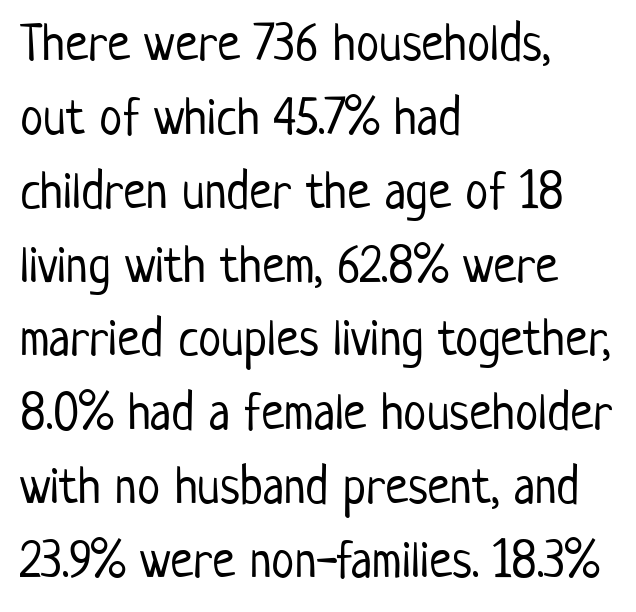
Q: Is the text bold? A: No.
Q: Is the text italic (slanted)? A: No, it is upright.
Q: Is the typeface a serif or a sans-serif typeface? A: Sans-serif.
Q: Is the text underlined? A: No.
Q: How is the paragraph aligned? A: Left-aligned.
Q: Is the spacing between letters normal or unusually wide? A: Normal.
Q: Is the spacing between lines tight, normal or loose? A: Normal.
Q: Width (condensed, normal, or wide)? A: Condensed.
Q: Stroke contrast? A: Low.
Q: x-height? A: Medium.
Q: Monospaced? A: No.
